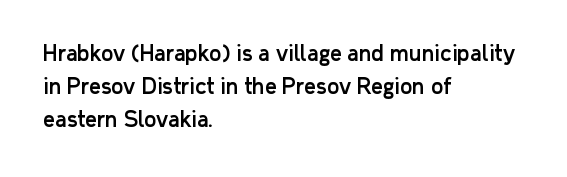
Q: Is the text italic (slanted)? A: No, it is upright.
Q: Is the text underlined? A: No.
Q: How is the paragraph aligned? A: Left-aligned.
Q: Is the spacing between letters normal or unusually wide? A: Normal.
Q: Is the spacing between lines tight, normal or loose? A: Normal.
